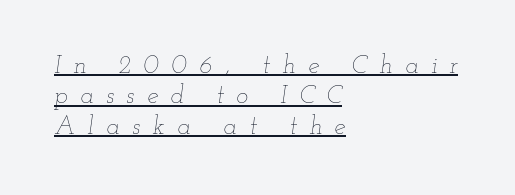
This sample uses an oblique cut, with every glyph tilted off the vertical. Each stroke keeps to a modest, everyday thickness or less. These lines stack with their left ends in a neat column. What stands out about the letter spacing? Its width — letters are far apart.
